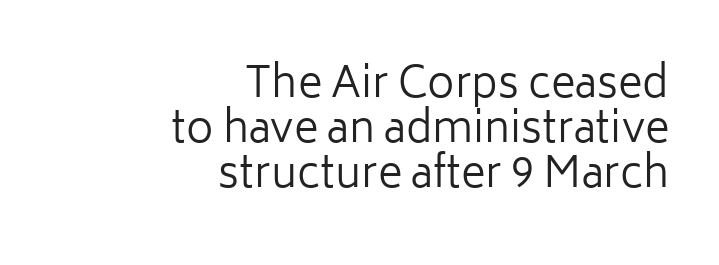
The image shows 42 px regular-weight sans-serif type, upright; set right-aligned, tight line spacing (1.07x), normal letter spacing, not underlined; low stroke contrast and a medium x-height.
